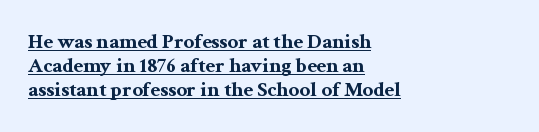
Summary of vertical rhythm: compact, with narrow interline spacing. The sample has been set heavy, in full bold. The letters stand straight up with perfectly vertical stems. A typesetter would call this zero additional tracking. Beneath each row of characters lies a ruled line.
